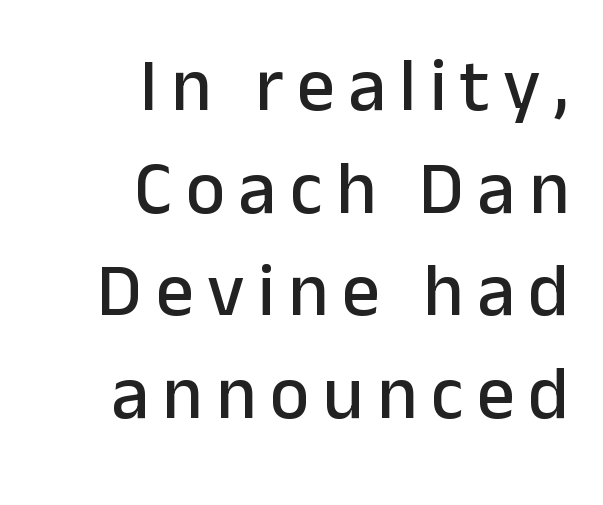
The passage shown is typed in a proportional face where columns would drift. Type without underlining. Style check: upright. These lines stack with their right ends in a neat column. A typesetter would call this leading conventional body-copy spacing.
